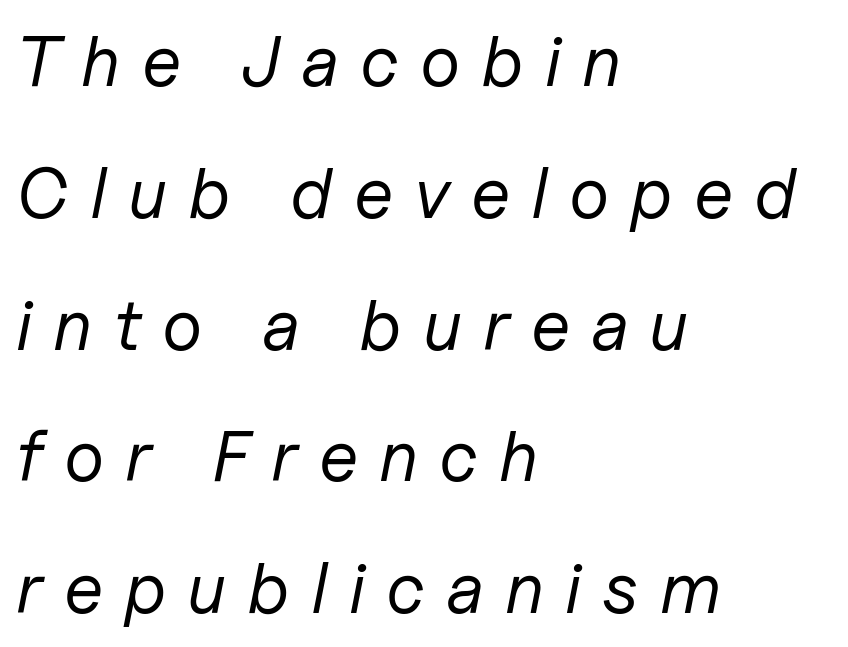
A typesetter would mark this as italic. Letters rest on an invisible, unmarked baseline. Honestly, the letter spacing is so wide it's the main thing you notice. Spacing verdict: proportional, widths tailored to each character. The lines in this sample share a left origin and differ only in where they stop.
